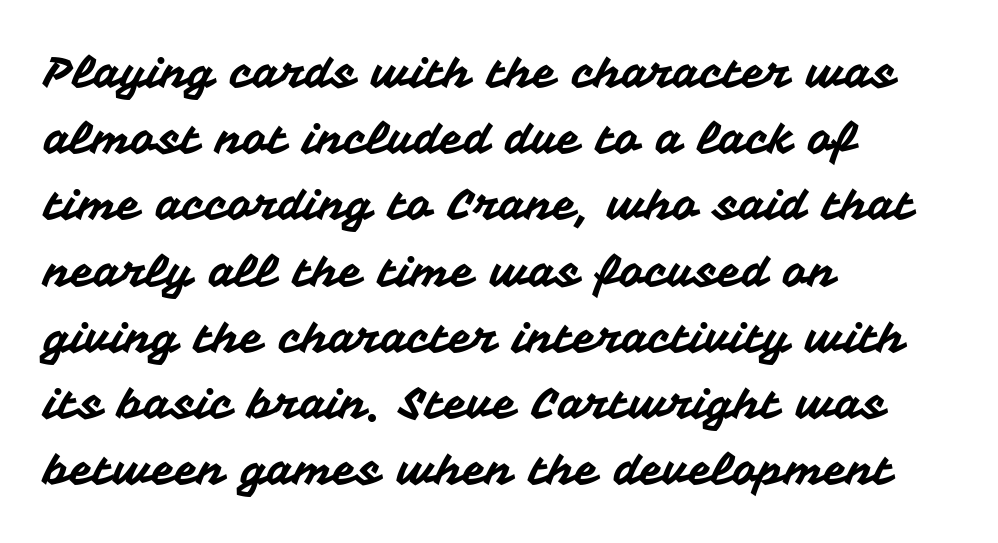
{"serif": "no", "width": "normal", "stroke_contrast": "medium", "x_height": "medium", "monospaced": "no", "underline": "no", "align": "left", "line_spacing": "normal", "line_spacing_ratio": 1.54, "letter_spacing": "normal", "letter_spacing_em": 0.0, "glyph_px": 43}
